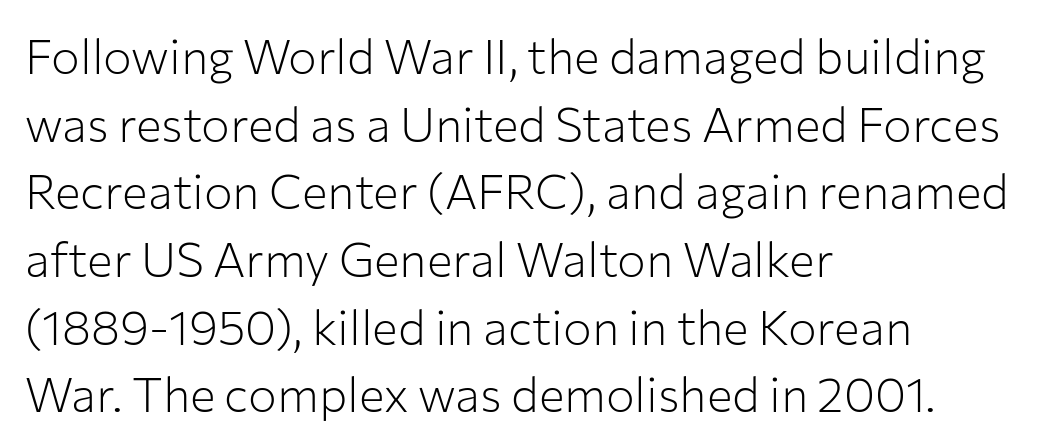
{"serif": "no", "italic": "no", "bold": "no", "weight": "light", "width": "normal", "stroke_contrast": "low", "x_height": "medium", "monospaced": "no", "underline": "no", "align": "left", "line_spacing": "normal", "line_spacing_ratio": 1.41, "letter_spacing": "normal", "letter_spacing_em": 0.0, "glyph_px": 48}
